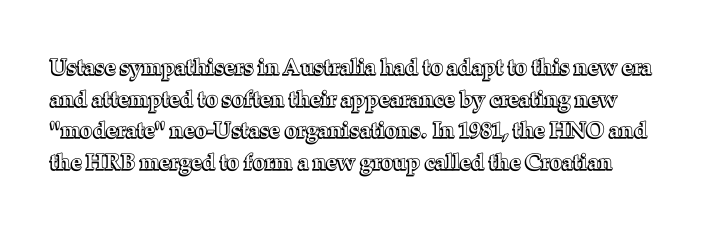
Q: Is the text italic (slanted)? A: No, it is upright.
Q: Is the text underlined? A: No.
Q: Is the spacing between letters normal or unusually wide? A: Normal.
Q: Is the spacing between lines tight, normal or loose? A: Normal.
